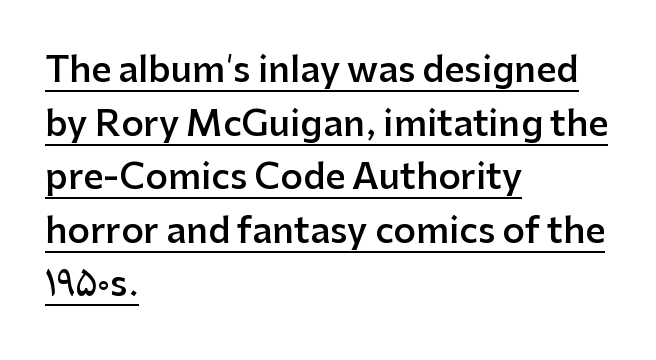
The image shows 35 px semibold sans-serif type, upright; set left-aligned, normal line spacing (1.53x), normal letter spacing, underlined; low stroke contrast and a medium x-height.
